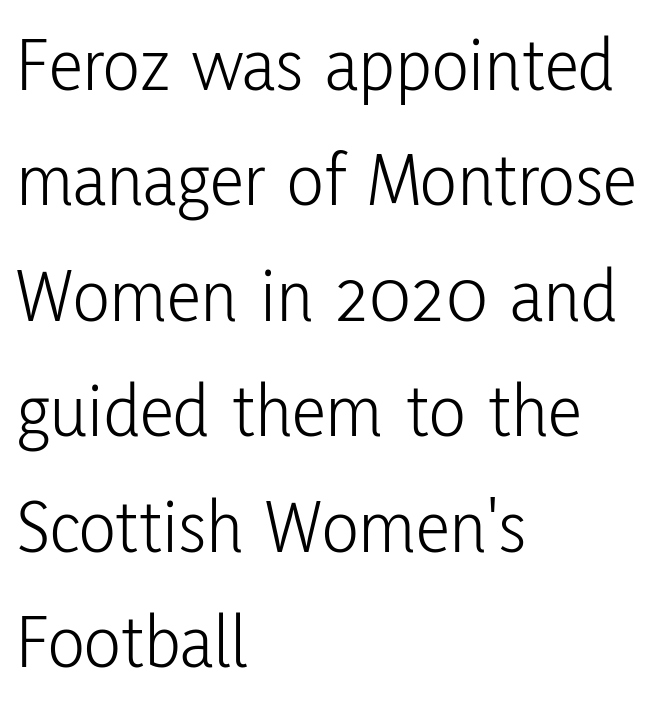
Any mark beneath the type? The region is blank. Leading: standard. This rendering leaves character spacing at its baseline value. The text block is weighted toward the left margin, trailing off unevenly rightward. Is the type heavy? It reads as light-to-regular instead. You could not count columns in this text — the font is proportionally spaced.
